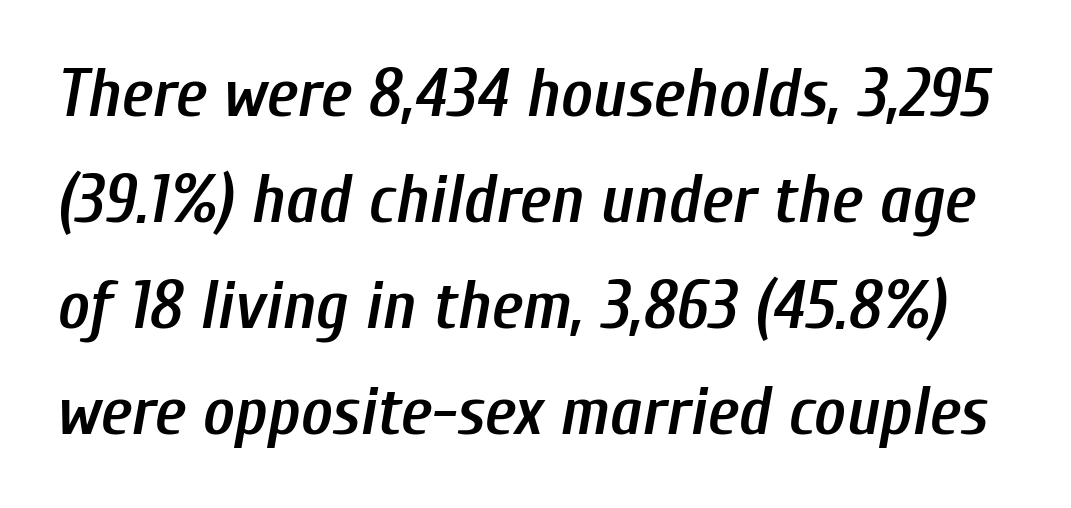
The gap between lines stays unmarked. Regular leading. Does the lettering tilt? It does — this is italic. In terms of weight, the rendering is demibold, just under bold. You could not count columns in this text — the font is proportionally spaced.
